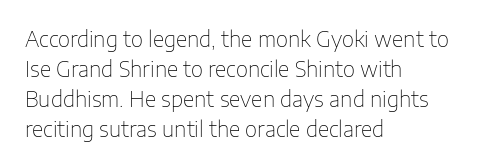
Q: Is the text bold? A: No.
Q: Is the text italic (slanted)? A: No, it is upright.
Q: Is the text underlined? A: No.
Q: How is the paragraph aligned? A: Left-aligned.
Q: Is the spacing between letters normal or unusually wide? A: Normal.
Q: Is the spacing between lines tight, normal or loose? A: Normal.
